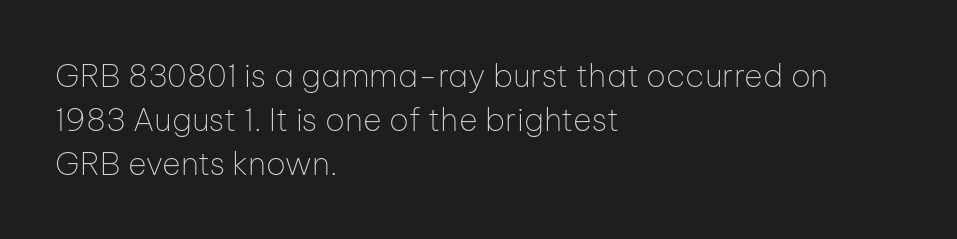
{"serif": "no", "italic": "no", "bold": "no", "weight": "thin", "width": "normal", "stroke_contrast": "low", "x_height": "medium", "monospaced": "no", "underline": "no", "align": "left", "line_spacing": "normal", "line_spacing_ratio": 1.37, "letter_spacing": "normal", "letter_spacing_em": 0.0, "glyph_px": 32}
